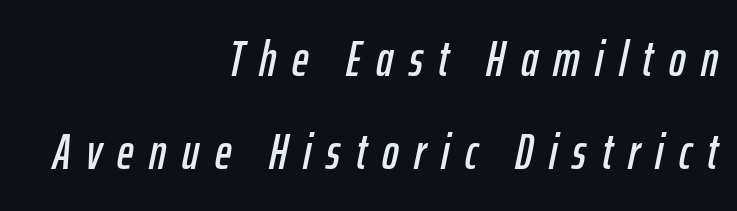
Italic? Definitely — the glyphs are oblique. In CSS terms this would be text-align: right. A clean baseline with only descenders dipping below it. The passage shown is typed in a proportional face where columns would drift. The passage shown has open, widely tracked lettering throughout.
